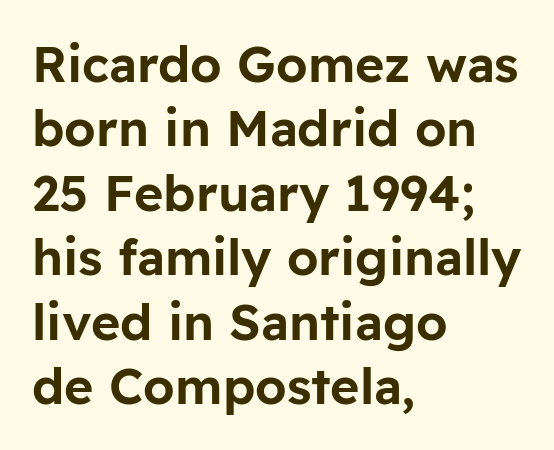
Q: Is the text italic (slanted)? A: No, it is upright.
Q: Is the typeface a serif or a sans-serif typeface? A: Sans-serif.
Q: Is the text underlined? A: No.
Q: How is the paragraph aligned? A: Left-aligned.
Q: Is the spacing between letters normal or unusually wide? A: Normal.
Q: Is the spacing between lines tight, normal or loose? A: Normal.
Q: Width (condensed, normal, or wide)? A: Normal.
Q: Stroke contrast? A: Low.
Q: x-height? A: Medium.
Q: Monospaced? A: No.
